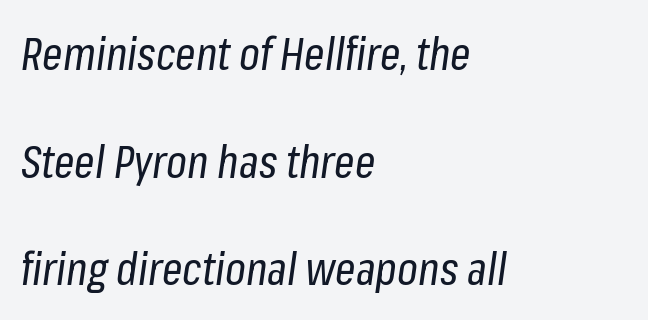
The image shows 45 px regular-weight, condensed type, italic (leaning right); set left-aligned, loose line spacing (2.39x), normal letter spacing, not underlined; low stroke contrast and a medium x-height.
